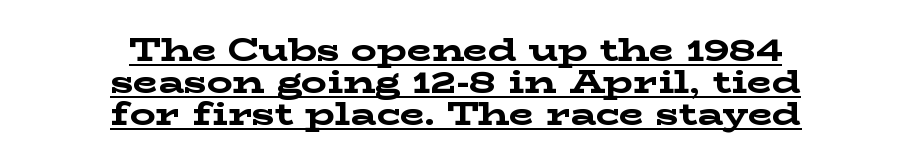
The image shows 32 px bold, wide serif type, upright; set centered, tight line spacing (1.0x), normal letter spacing, underlined; low stroke contrast and a medium x-height.
